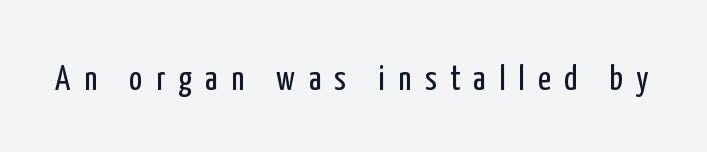
{"serif": "no", "italic": "no", "bold": "no", "weight": "regular", "width": "condensed", "stroke_contrast": "low", "x_height": "medium", "monospaced": "no", "underline": "no", "letter_spacing": "wide", "letter_spacing_em": 0.38, "glyph_px": 35}
